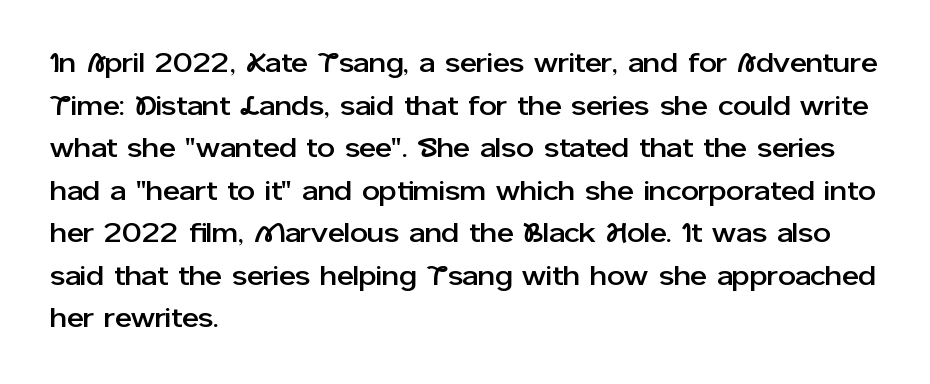
{"serif": "no", "italic": "no", "width": "normal", "stroke_contrast": "low", "x_height": "medium", "monospaced": "no", "underline": "no", "align": "left", "line_spacing": "normal", "line_spacing_ratio": 1.52, "letter_spacing": "normal", "letter_spacing_em": 0.0, "glyph_px": 28}
